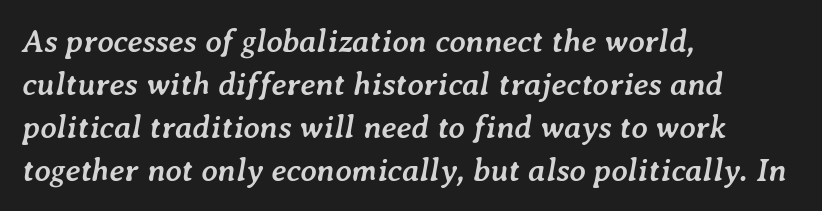
{"italic": "yes", "lean": "right", "slant_degrees": 7, "bold": "yes", "weight": "semibold", "width": "normal", "stroke_contrast": "low", "x_height": "medium", "monospaced": "no", "underline": "no", "align": "left", "line_spacing": "normal", "line_spacing_ratio": 1.34, "letter_spacing": "normal", "letter_spacing_em": 0.0, "glyph_px": 32}
